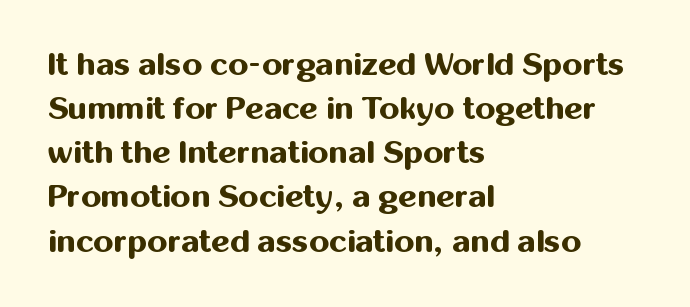
The image shows 32 px bold sans-serif type, upright; set left-aligned, normal line spacing (1.38x), normal letter spacing, not underlined; medium stroke contrast and a medium x-height.
